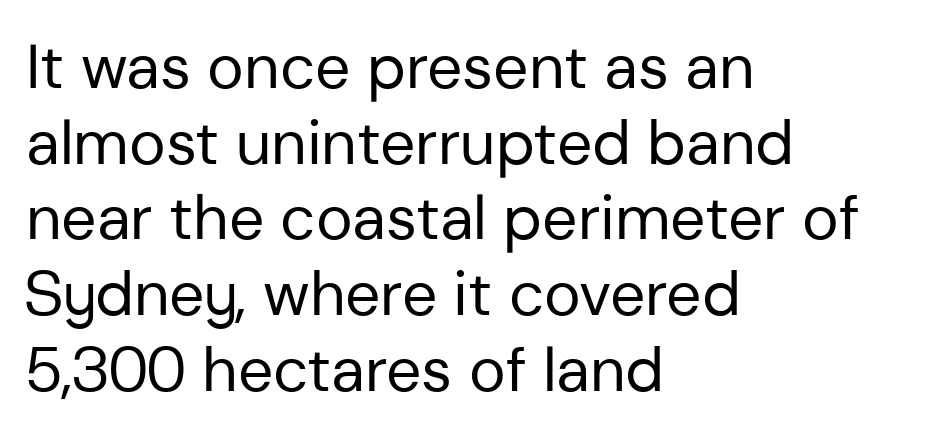
The baseline area is clear. Inter-character spacing is left at the font's built-in metrics. Stroke mass is kept to a normal reading level or below. Notice how the stems are strictly vertical — no italics here.
